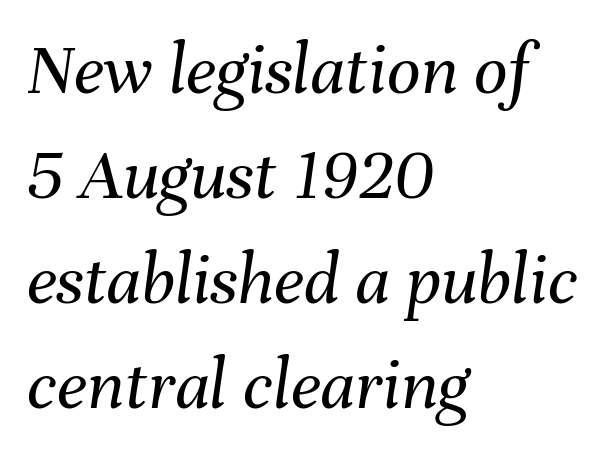
The image shows 74 px regular-weight type, italic (leaning right); set left-aligned, normal line spacing (1.42x), normal letter spacing, not underlined; medium stroke contrast and a medium x-height.
